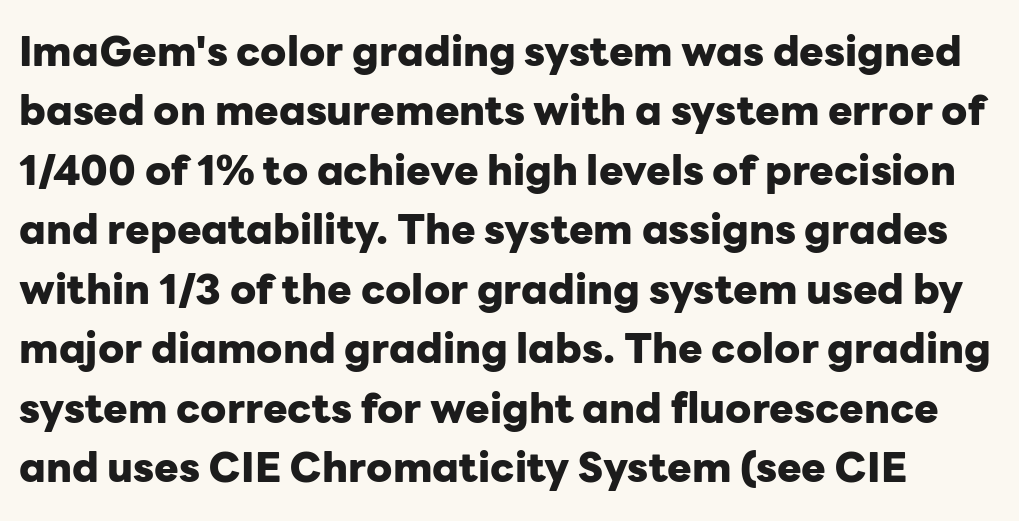
The image shows 41 px heavy sans-serif type, upright; set normal line spacing (1.45x), normal letter spacing, not underlined; low stroke contrast and a medium x-height.
